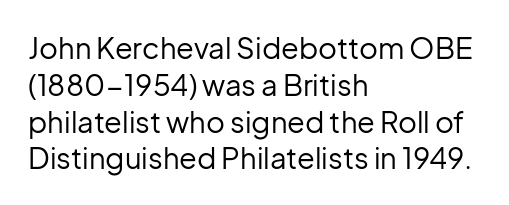
Is this a sans? Yes — the strokes have no serifs. Caption: multi-line text, flush left, ragged right. Vertical strokes here are truly vertical. No heavy texture on the line: the type isn't bold. Note the varied advance widths — an 'i' is clearly narrower than an 'm'.
